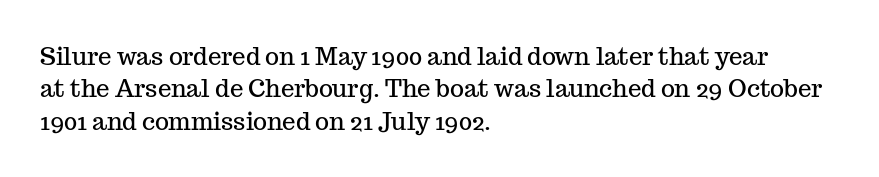
Q: Is the text italic (slanted)? A: No, it is upright.
Q: Is the text underlined? A: No.
Q: How is the paragraph aligned? A: Left-aligned.
Q: Is the spacing between letters normal or unusually wide? A: Normal.
Q: Is the spacing between lines tight, normal or loose? A: Normal.
